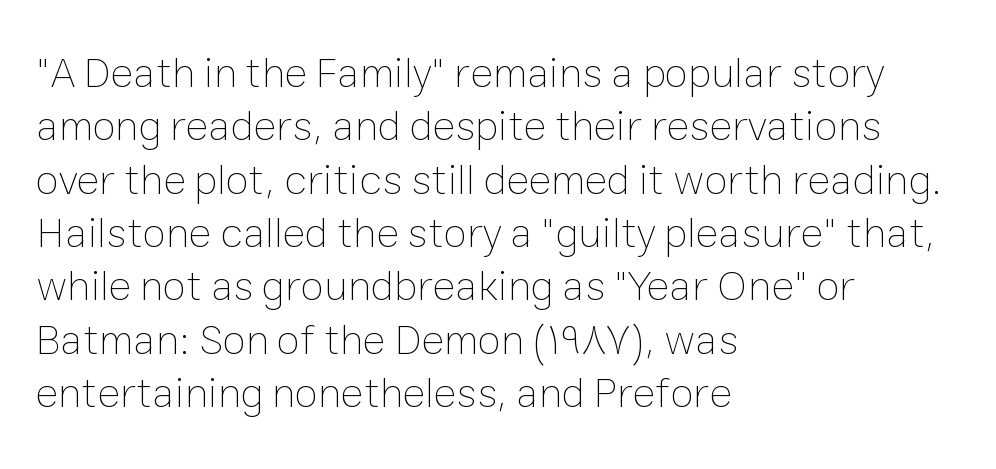
{"italic": "no", "bold": "no", "weight": "thin", "width": "normal", "stroke_contrast": "low", "x_height": "medium", "monospaced": "no", "underline": "no", "align": "left", "line_spacing_ratio": 1.24, "letter_spacing": "normal", "letter_spacing_em": 0.0, "glyph_px": 43}
